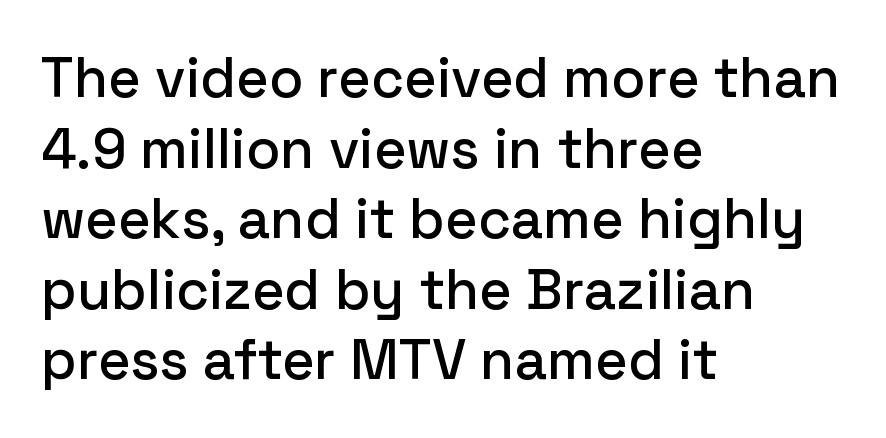
The image shows 56 px sans-serif type, upright; set left-aligned, normal line spacing (1.26x), normal letter spacing, not underlined; low stroke contrast and a medium x-height.
